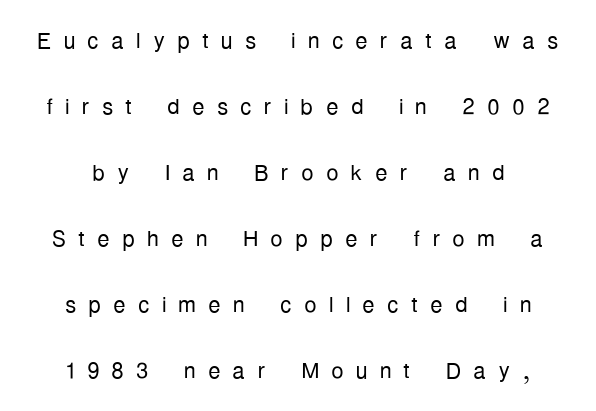
The image shows 31 px light, condensed sans-serif type, upright; set centered, loose line spacing (2.13x), unusually wide letter spacing (+0.39 em), not underlined; low stroke contrast and a medium x-height.
